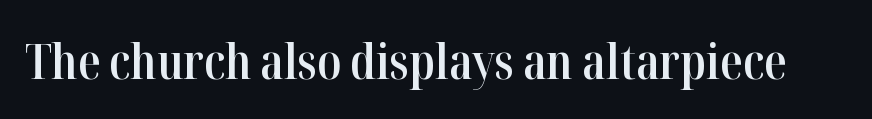
{"serif": "yes", "italic": "no", "bold": "semi", "weight": "semibold", "width": "condensed", "stroke_contrast": "high", "x_height": "medium", "monospaced": "no", "underline": "no", "letter_spacing": "normal", "letter_spacing_em": 0.0, "glyph_px": 50}
